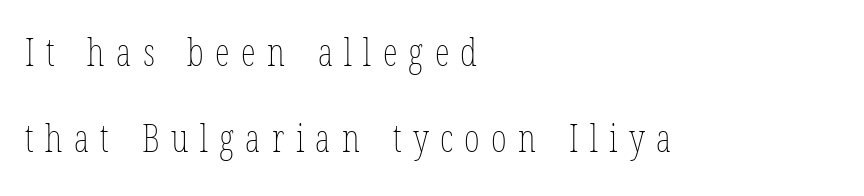
Each word looks stretched out because of the extra space between its letters. A great deal of white space separates one row of letters from the next. This sample has the flowing, uneven cadence of proportional lettering. The font is comparable to plain body text, perhaps lighter. Tall strokes in this sample are plumb rather than angled.
